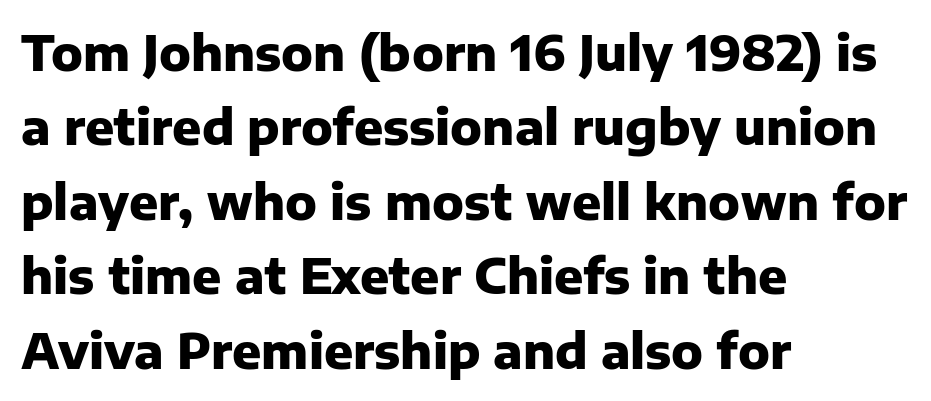
The image shows 48 px heavy sans-serif type, upright; set left-aligned, normal line spacing (1.55x), normal letter spacing, not underlined; low stroke contrast and a medium x-height.
